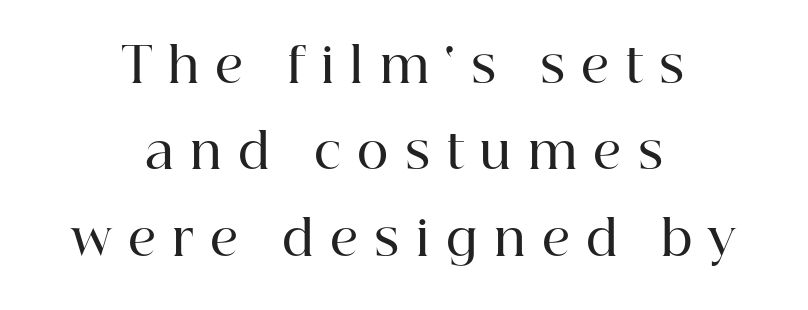
{"serif": "yes", "italic": "no", "bold": "semi", "weight": "semibold", "width": "normal", "stroke_contrast": "high", "x_height": "medium", "monospaced": "no", "underline": "no", "align": "center", "line_spacing_ratio": 1.8, "letter_spacing": "wide", "letter_spacing_em": 0.34, "glyph_px": 48}
